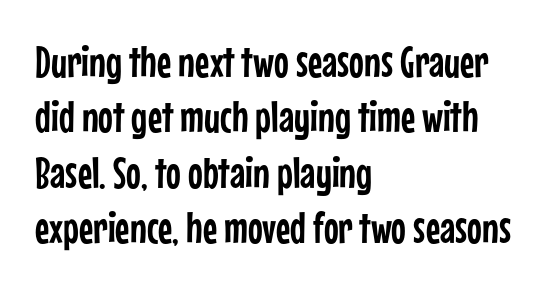
The image shows 44 px condensed sans-serif type, upright; set left-aligned, normal line spacing (1.26x), normal letter spacing, not underlined; low stroke contrast and a medium x-height.
